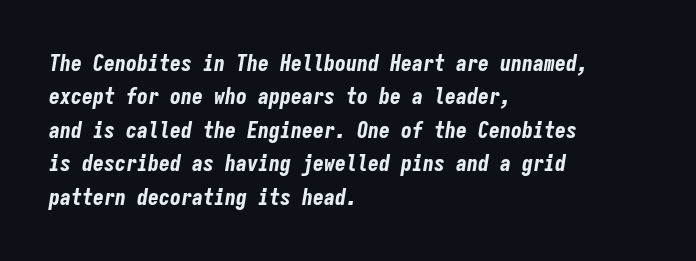
The image shows 22 px bold type, italic (leaning right); set left-aligned, normal line spacing (1.52x), normal letter spacing, not underlined.
